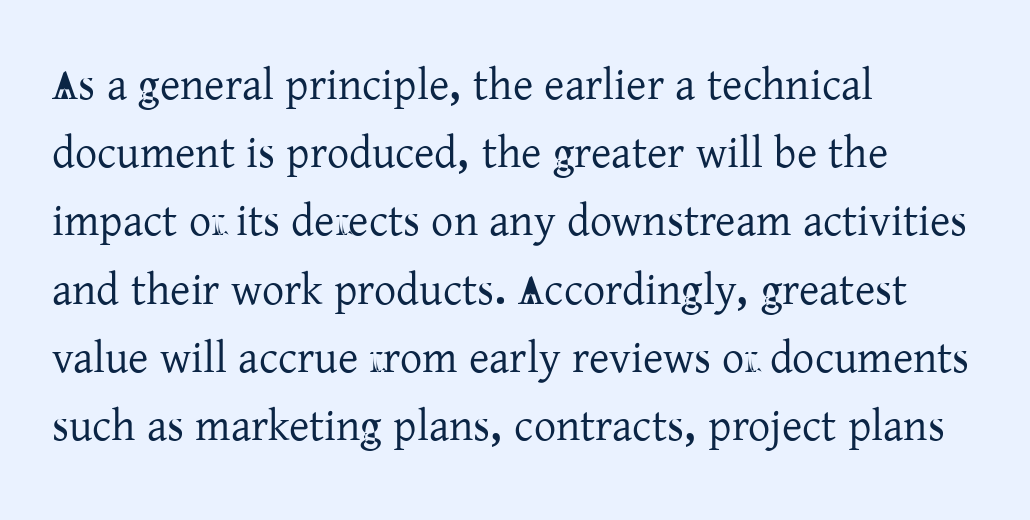
The image shows 44 px serif type, upright; set left-aligned, normal line spacing (1.55x), normal letter spacing, not underlined; low stroke contrast and a medium x-height.
